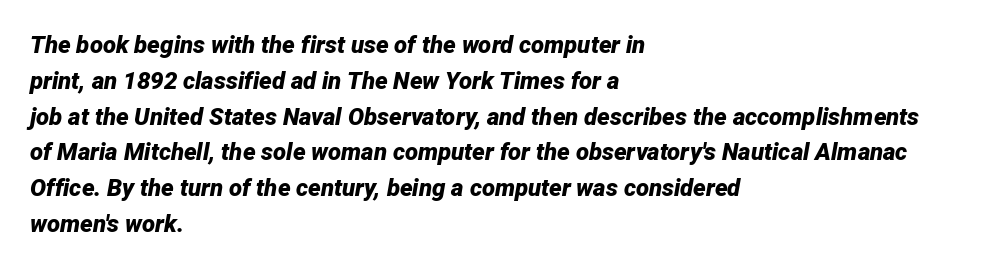
{"italic": "yes", "lean": "right", "slant_degrees": 12, "bold": "yes", "underline": "no", "align": "left", "line_spacing": "normal", "line_spacing_ratio": 1.49, "letter_spacing": "normal", "letter_spacing_em": 0.0, "glyph_px": 24}
